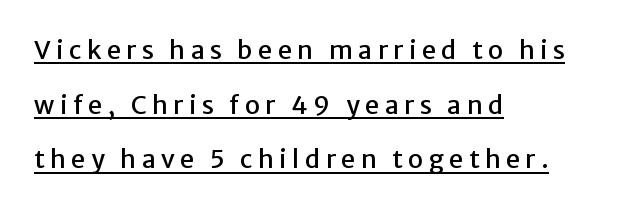
The image shows 25 px text type, upright; set left-aligned, loose line spacing (2.19x), unusually wide letter spacing (+0.22 em), underlined.
